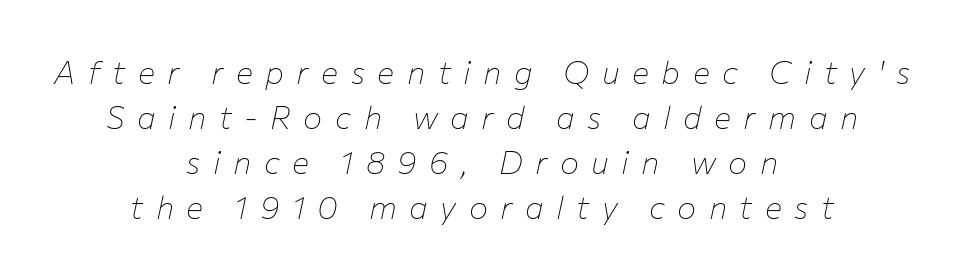
{"italic": "yes", "lean": "right", "slant_degrees": 12, "bold": "no", "weight": "thin", "width": "normal", "stroke_contrast": "low", "x_height": "medium", "monospaced": "no", "underline": "no", "align": "center", "line_spacing": "normal", "line_spacing_ratio": 1.41, "letter_spacing": "wide", "letter_spacing_em": 0.39, "glyph_px": 32}
